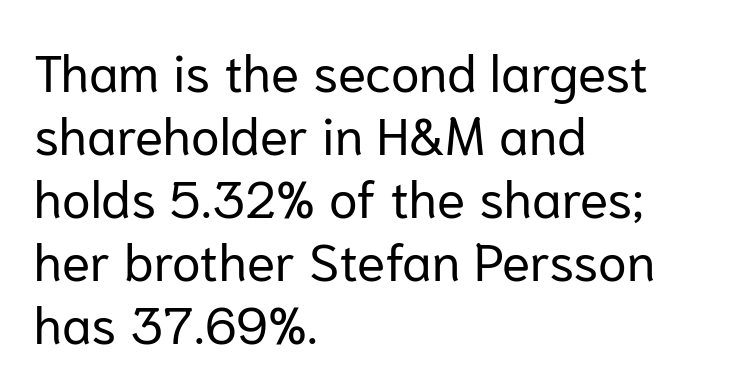
The image shows 52 px regular-weight sans-serif type, upright; set left-aligned, line spacing 1.21x, normal letter spacing, not underlined; low stroke contrast and a medium x-height.
